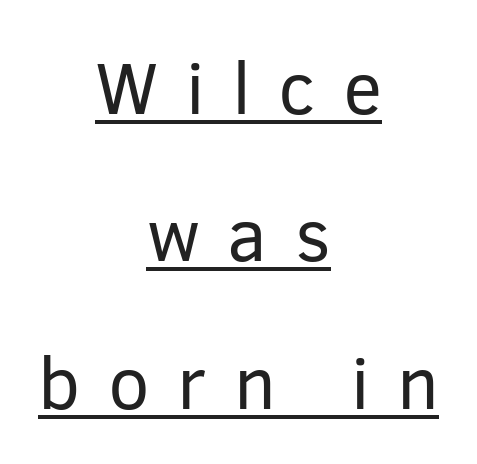
The typeface chosen for these lines omits serifs. Is there an underline? Yes — a line sits under the letters. Think of a printed novel: that variable character pitch is what you see here. Weight: not bold — regular or lighter.
